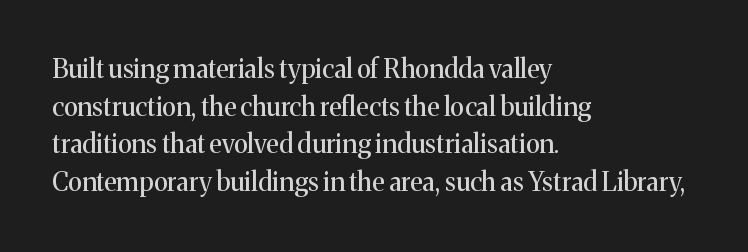
This sample is left-justified, so line endings fall wherever the words run out. Short note: letters normally spaced. These lines were composed using upright roman letters. Nothing heavy about these letters — not bold at all. The glyphs are unaccompanied by any horizontal stroke below them. Quick note: interline space is typical.
